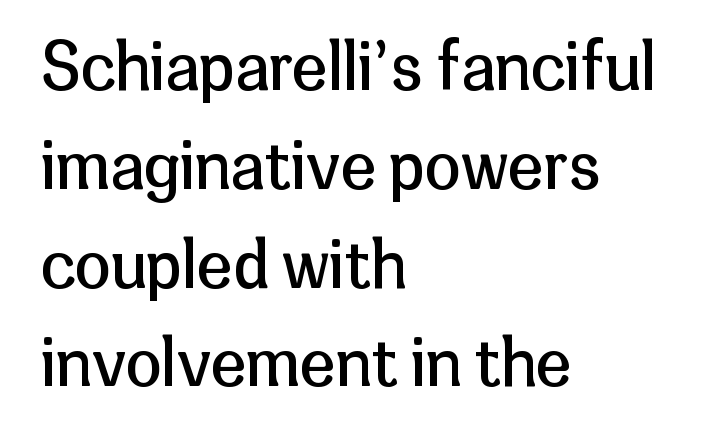
A typesetter would mark this as roman, not italic. This rendering features lettering with no underline. Regarding serifs, this sample does without them. The leading is moderate, giving the passage an even texture. Think of a printed novel: that variable character pitch is what you see here.
